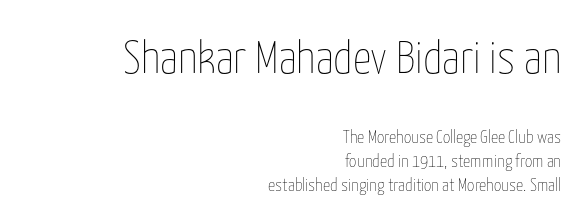
The image shows 46 px thin, condensed type, upright; set right-aligned, normal line spacing (1.33x), normal letter spacing, not underlined; the first (top) block is 2.56x larger; low stroke contrast and a medium x-height.
